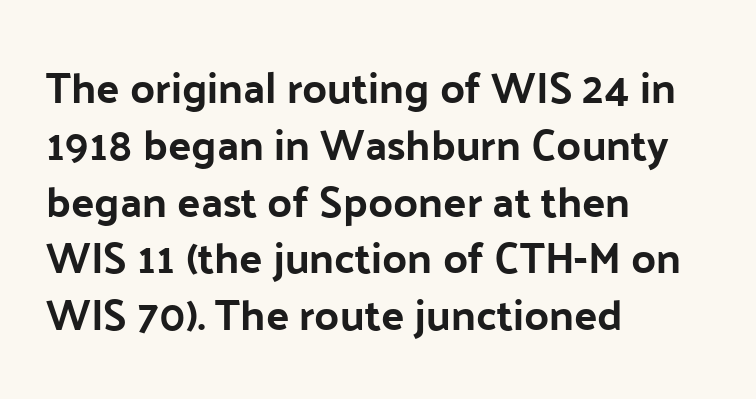
Q: Is the text bold? A: Yes.
Q: Is the text italic (slanted)? A: No, it is upright.
Q: Is the typeface a serif or a sans-serif typeface? A: Sans-serif.
Q: Is the text underlined? A: No.
Q: How is the paragraph aligned? A: Left-aligned.
Q: Is the spacing between letters normal or unusually wide? A: Normal.
Q: Is the spacing between lines tight, normal or loose? A: Normal.
Q: Width (condensed, normal, or wide)? A: Normal.
Q: Stroke contrast? A: Low.
Q: x-height? A: Medium.
Q: Monospaced? A: No.
